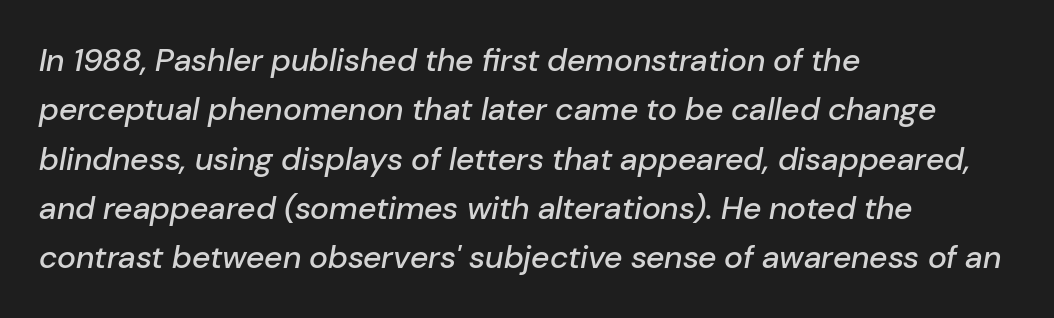
The image shows 32 px text type, italic (leaning right); set left-aligned, normal line spacing (1.54x), normal letter spacing, not underlined; low stroke contrast and a medium x-height.
